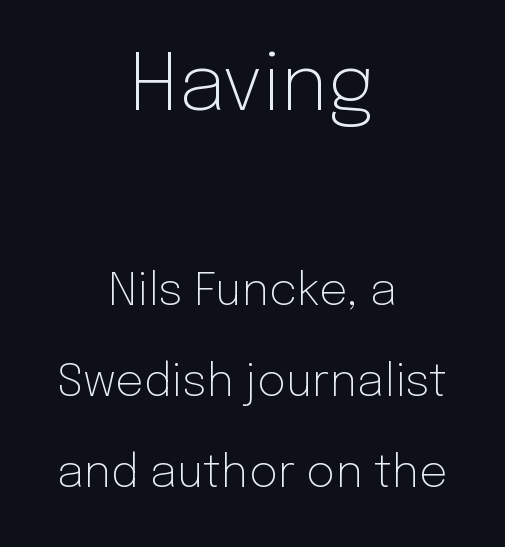
{"serif": "no", "italic": "no", "bold": "no", "weight": "light", "width": "normal", "stroke_contrast": "low", "x_height": "medium", "monospaced": "no", "underline": "no", "align": "center", "line_spacing": "loose", "line_spacing_ratio": 2.03, "letter_spacing": "normal", "letter_spacing_em": 0.0, "larger_block": "first", "size_ratio": 1.73, "glyph_px": 78}
